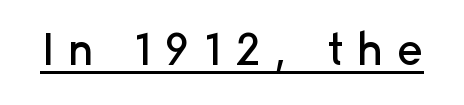
The image shows 44 px sans-serif type, upright; set unusually wide letter spacing (+0.32 em), underlined; low stroke contrast and a medium x-height.
